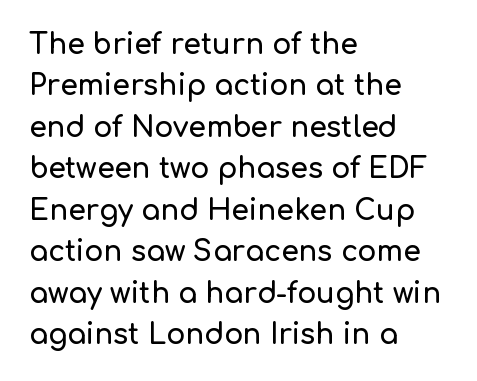
Q: Is the text italic (slanted)? A: No, it is upright.
Q: Is the typeface a serif or a sans-serif typeface? A: Sans-serif.
Q: Is the text underlined? A: No.
Q: How is the paragraph aligned? A: Left-aligned.
Q: Is the spacing between letters normal or unusually wide? A: Normal.
Q: Is the spacing between lines tight, normal or loose? A: Normal.
Q: Width (condensed, normal, or wide)? A: Normal.
Q: Stroke contrast? A: Low.
Q: x-height? A: Medium.
Q: Monospaced? A: No.
